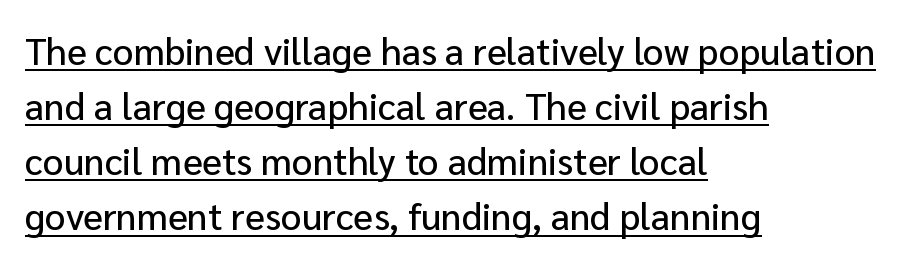
The image shows 37 px sans-serif type, upright; set left-aligned, normal line spacing (1.49x), normal letter spacing, underlined; low stroke contrast and a medium x-height.
